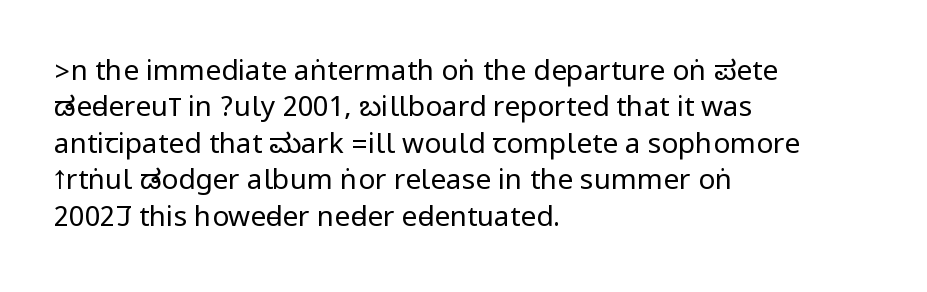
The rows are spaced the way most documents space them. Here the glyphs are tracked normally, forming tight word shapes. This is sans-serif lettering, the kind often seen on screens and signage. The specimen reads as upright at a glance. Stroke mass is kept to a normal reading level or below. No word sits above an underline.
